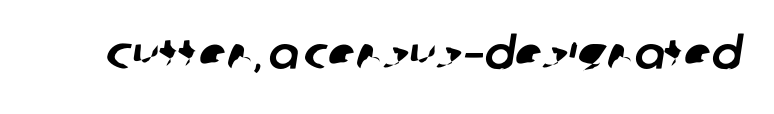
{"serif": "no", "width": "normal", "stroke_contrast": "low", "x_height": "large", "monospaced": "no", "underline": "no", "letter_spacing": "normal", "letter_spacing_em": 0.0, "glyph_px": 45}
